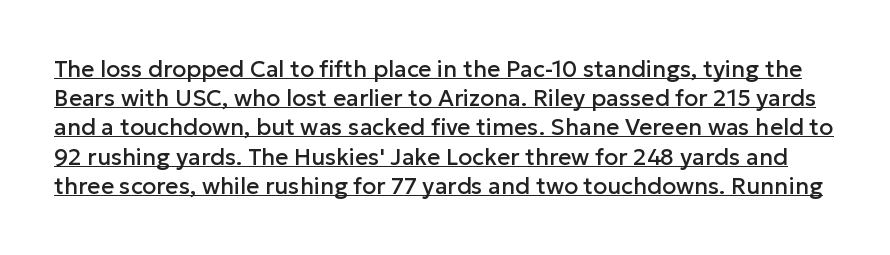
The leading is moderate, giving the passage an even texture. Every word sits above its own underline. Ordinary non-slanted type is in use. Tracking value appears to be zero — textbook default spacing.
